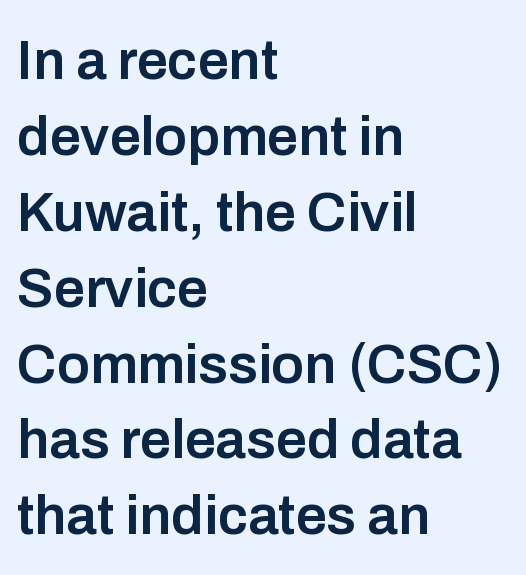
The lettering stays uniformly vertical, giving the passage a roman look. Notice how the passage keeps a crisp vertical edge on the left only. Default kerning and tracking; the words read as compact shapes. The passage shown stacks its lines at a standard gap. Note the varied advance widths — an 'i' is clearly narrower than an 'm'. Descenders hang freely into open space.
